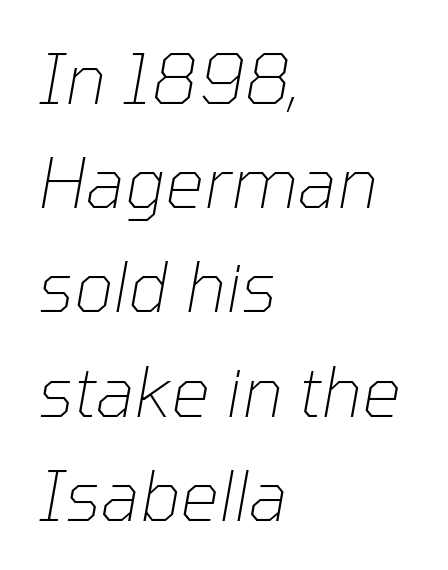
Q: Is the text bold? A: No.
Q: Is the text italic (slanted)? A: Yes, it leans right by about 10 degrees.
Q: Is the text underlined? A: No.
Q: How is the paragraph aligned? A: Left-aligned.
Q: Is the spacing between letters normal or unusually wide? A: Normal.
Q: Is the spacing between lines tight, normal or loose? A: Normal.
Q: Width (condensed, normal, or wide)? A: Normal.
Q: Stroke contrast? A: Low.
Q: x-height? A: Medium.
Q: Monospaced? A: No.
